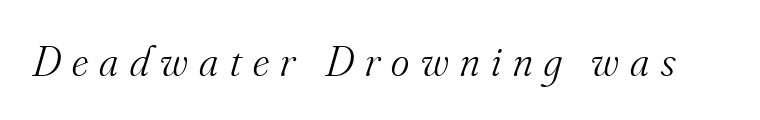
Q: Is the text bold? A: No.
Q: Is the text italic (slanted)? A: Yes, it leans right by about 16 degrees.
Q: Is the typeface a serif or a sans-serif typeface? A: Serif.
Q: Is the text underlined? A: No.
Q: Is the spacing between letters normal or unusually wide? A: Unusually wide.
Q: Width (condensed, normal, or wide)? A: Normal.
Q: Stroke contrast? A: Medium.
Q: x-height? A: Small.
Q: Monospaced? A: No.
